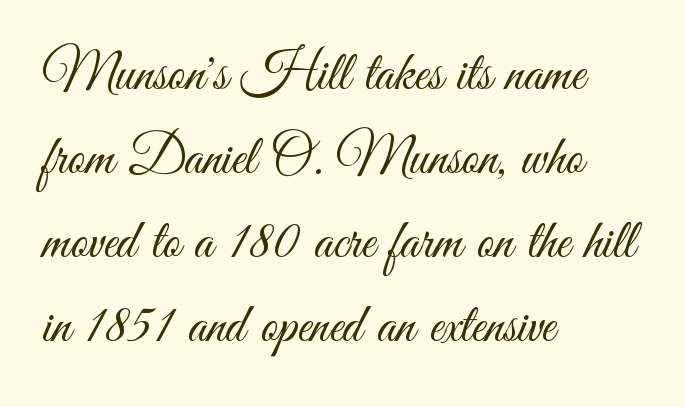
The image shows 55 px light, condensed sans-serif type; set left-aligned, normal line spacing (1.53x), normal letter spacing, not underlined; medium stroke contrast and a small x-height.
